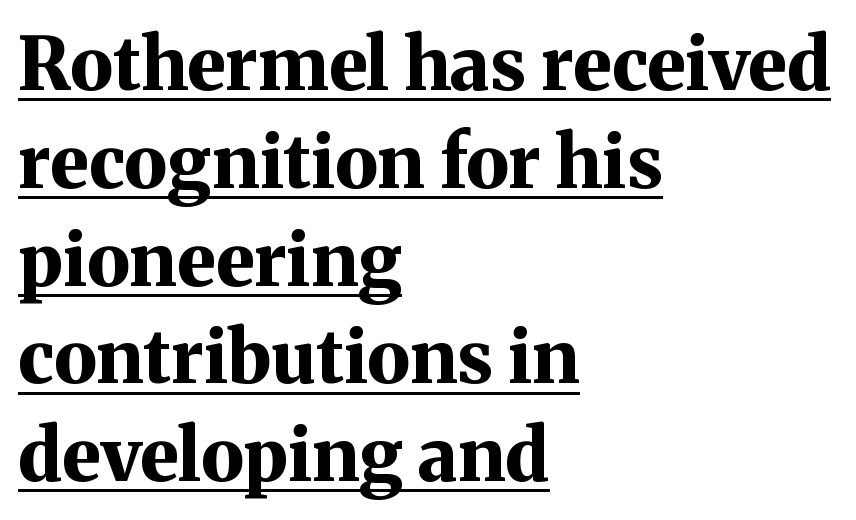
Like a heading marked for emphasis, these lines bear an underscore. Note: serifs present on the glyphs. Short and long lines alike share a common starting point at left. Character widths vary here, with narrow letters taking less room than wide ones. Vertical spacing — default. What stands out about the letter spacing? Nothing — it is the standard amount.
